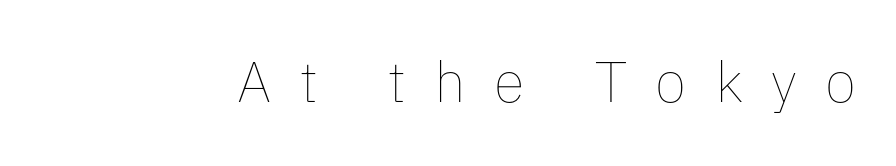
Spacing verdict: proportional, widths tailored to each character. These lines were composed using upright roman letters. Decoration check: the copy has no underline. Nothing heavy about these letters — not bold at all. You could only call the tracking loose — the letters float apart.
